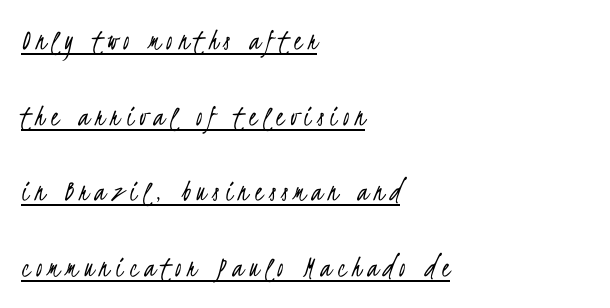
Q: Is the text bold? A: No.
Q: Is the typeface a serif or a sans-serif typeface? A: Sans-serif.
Q: Is the text underlined? A: Yes.
Q: How is the paragraph aligned? A: Left-aligned.
Q: Is the spacing between letters normal or unusually wide? A: Unusually wide.
Q: Is the spacing between lines tight, normal or loose? A: Loose.
Q: Width (condensed, normal, or wide)? A: Condensed.
Q: Stroke contrast? A: Low.
Q: x-height? A: Small.
Q: Monospaced? A: No.
